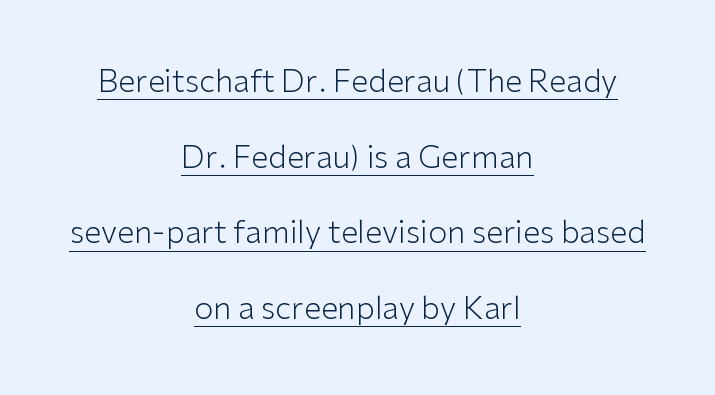
The letterforms sit shoulder to shoulder at normal distance. The designer dialed line spacing up above the default. Tall strokes in this sample are plumb rather than angled. On a weight scale, this lands at 450 or below. Layout note: lines centered.
